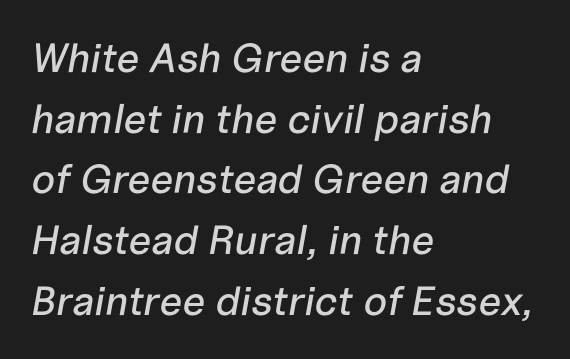
The image shows 41 px text type, italic (leaning right); set left-aligned, normal line spacing (1.48x), normal letter spacing, not underlined; low stroke contrast and a medium x-height.
